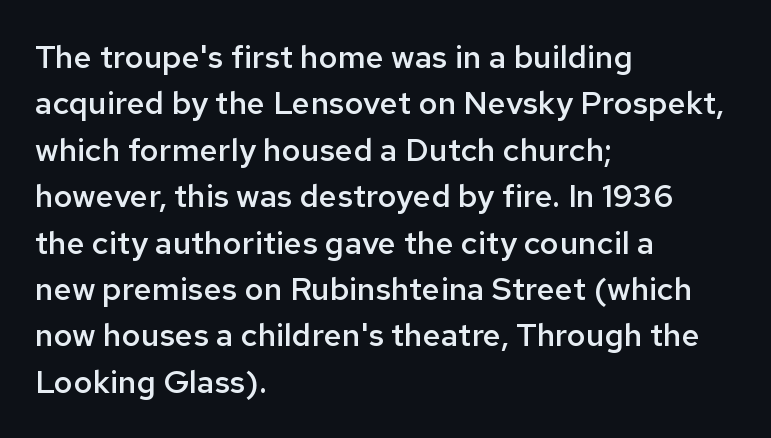
The image shows 32 px semibold sans-serif type, upright; set left-aligned, normal line spacing (1.45x), normal letter spacing, not underlined; low stroke contrast and a medium x-height.
